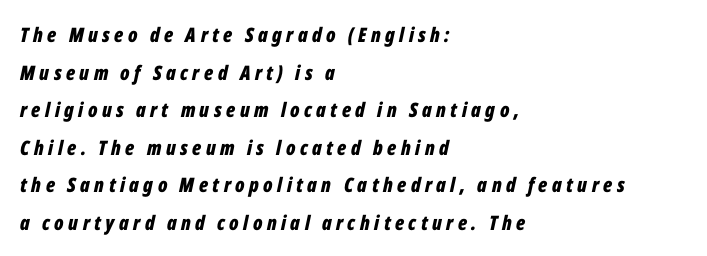
Every row of glyphs begins at an identical x-position on the left. The characters look thick and weighty, a clear bold. The lettering tilts uniformly, giving the passage an italic look. The tracking jumps out immediately: characters are airy and widely separated. Underline: absent.
